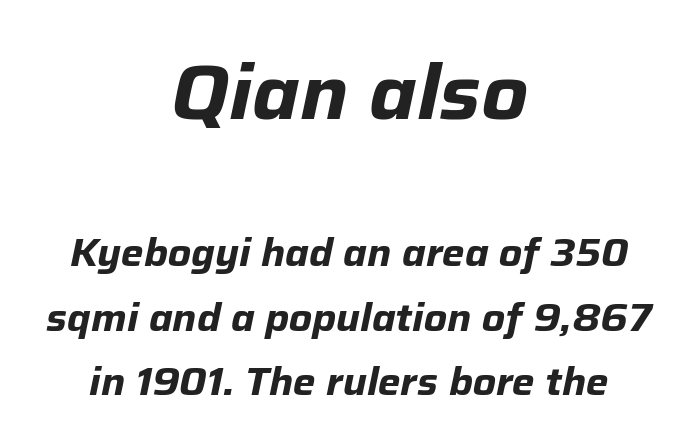
The image shows 76 px bold type, italic (leaning right); set centered, normal line spacing (1.7x), normal letter spacing, not underlined; the first (top) block is 2.0x larger; low stroke contrast and a medium x-height.
